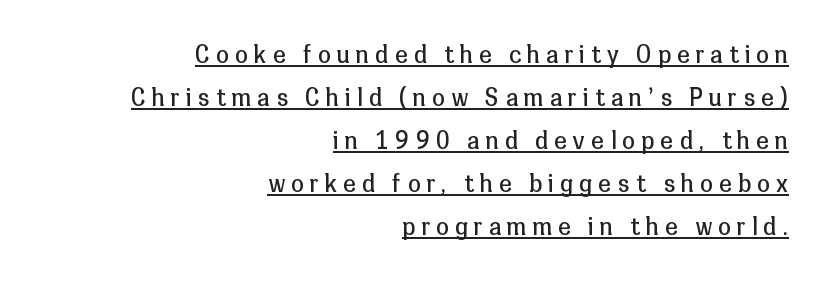
The image shows 23 px text type, upright; set right-aligned, line spacing 1.87x, unusually wide letter spacing (+0.28 em), underlined.
